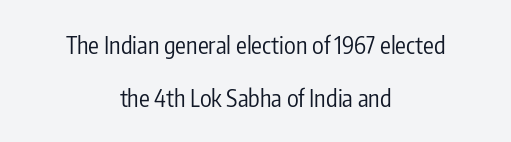
Q: Is the text bold? A: No.
Q: Is the text italic (slanted)? A: No, it is upright.
Q: Is the text underlined? A: No.
Q: How is the paragraph aligned? A: Centered.
Q: Is the spacing between letters normal or unusually wide? A: Normal.
Q: Is the spacing between lines tight, normal or loose? A: Loose.
